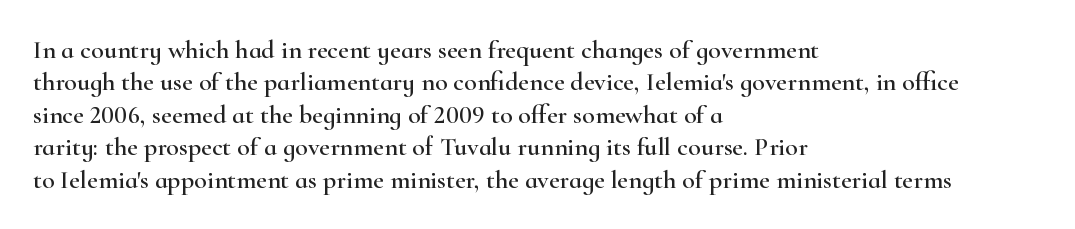
The image shows 26 px text type, upright; set left-aligned, normal line spacing (1.25x), normal letter spacing, not underlined.
